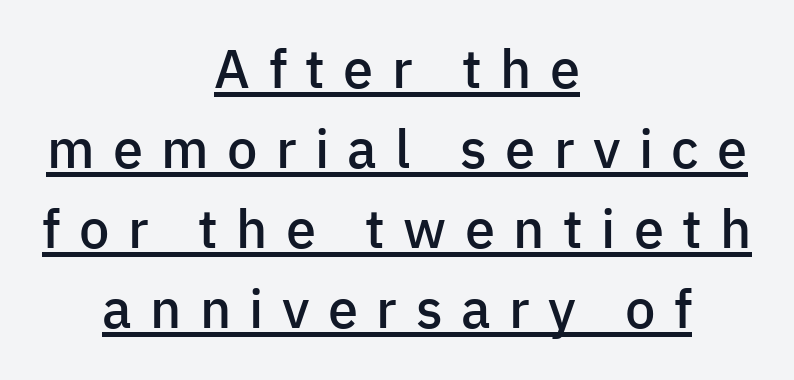
Q: Is the text bold? A: Semi-bold.
Q: Is the text italic (slanted)? A: No, it is upright.
Q: Is the typeface a serif or a sans-serif typeface? A: Sans-serif.
Q: Is the text underlined? A: Yes.
Q: How is the paragraph aligned? A: Centered.
Q: Is the spacing between letters normal or unusually wide? A: Unusually wide.
Q: Is the spacing between lines tight, normal or loose? A: Normal.
Q: Width (condensed, normal, or wide)? A: Normal.
Q: Stroke contrast? A: Low.
Q: x-height? A: Medium.
Q: Monospaced? A: No.
